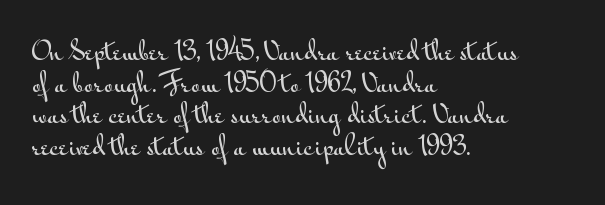
The image shows 26 px text type; set left-aligned, line spacing 1.22x, normal letter spacing, not underlined.
